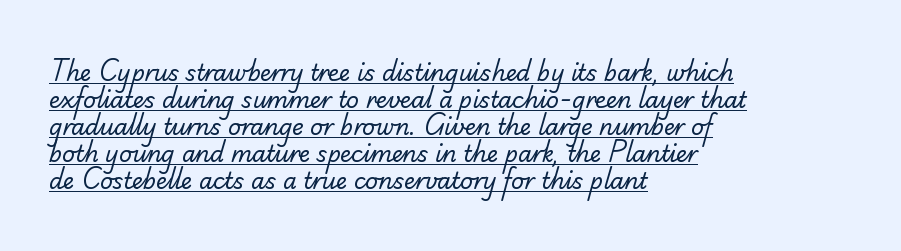
The image shows 22 px text type; set left-aligned, line spacing 1.23x, normal letter spacing, underlined.
